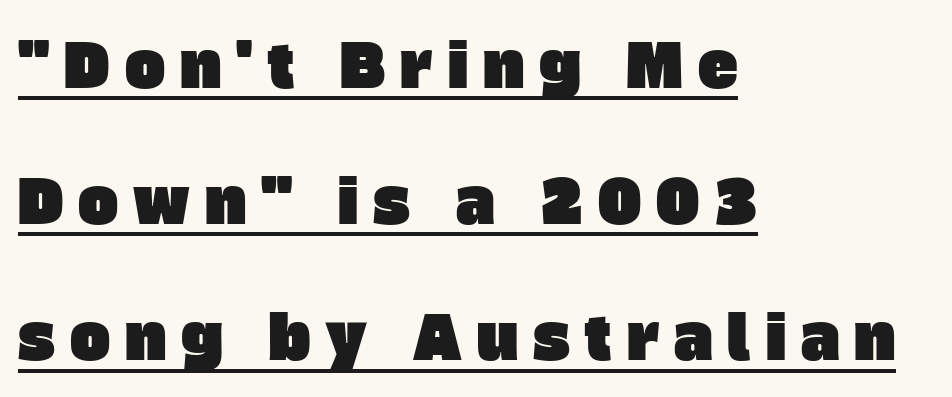
The image shows 60 px sans-serif type; set left-aligned, loose line spacing (2.27x), unusually wide letter spacing (+0.25 em), underlined; low stroke contrast and a large x-height.
